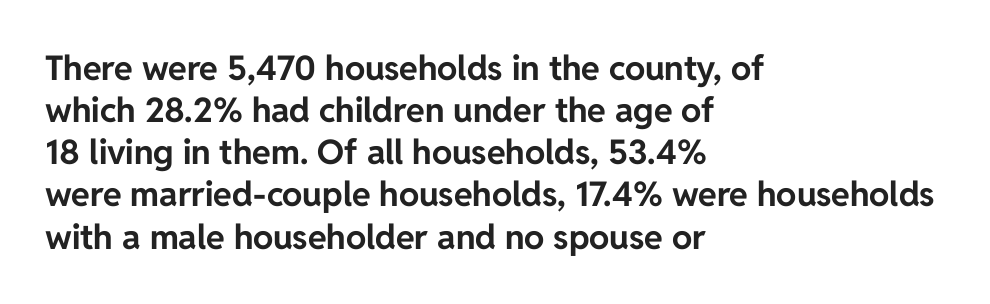
{"serif": "no", "italic": "no", "bold": "yes", "weight": "bold", "width": "normal", "stroke_contrast": "low", "x_height": "medium", "monospaced": "no", "underline": "no", "align": "left", "line_spacing_ratio": 1.24, "letter_spacing": "normal", "letter_spacing_em": 0.0, "glyph_px": 34}
